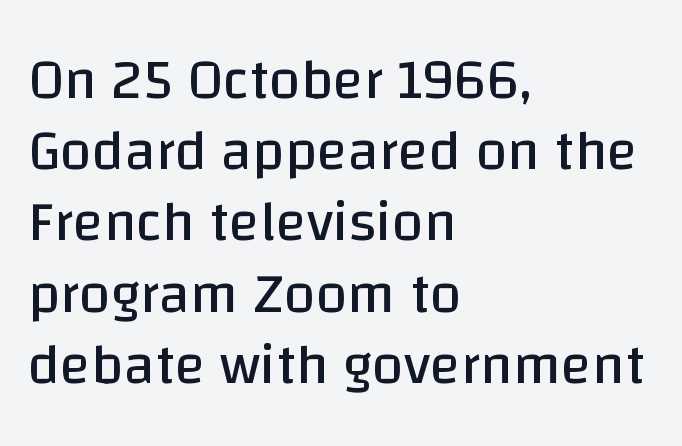
The image shows 57 px regular-weight sans-serif type, upright; set left-aligned, normal line spacing (1.25x), normal letter spacing, not underlined; low stroke contrast and a large x-height.
